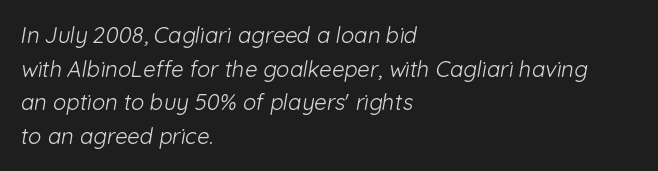
Q: Is the text bold? A: No.
Q: Is the text underlined? A: No.
Q: How is the paragraph aligned? A: Left-aligned.
Q: Is the spacing between letters normal or unusually wide? A: Normal.
Q: Is the spacing between lines tight, normal or loose? A: Normal.
